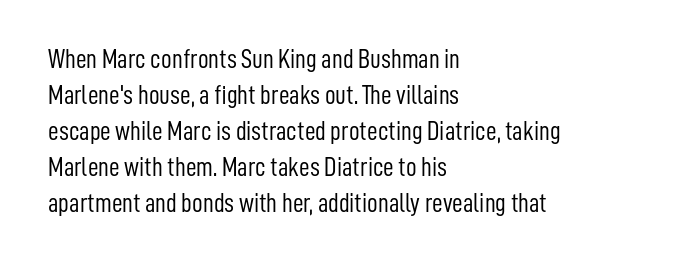
{"italic": "no", "bold": "no", "underline": "no", "align": "left", "line_spacing": "normal", "line_spacing_ratio": 1.38, "letter_spacing": "normal", "letter_spacing_em": 0.0, "glyph_px": 26}
